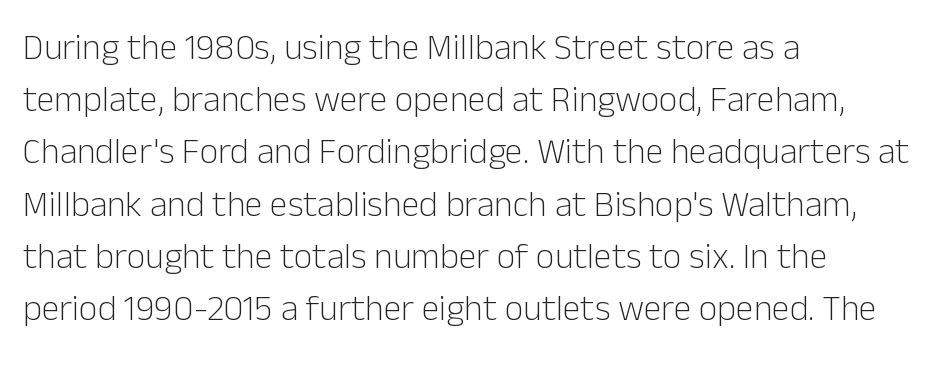
{"serif": "no", "italic": "no", "bold": "no", "weight": "light", "width": "normal", "stroke_contrast": "low", "x_height": "medium", "monospaced": "no", "underline": "no", "align": "left", "line_spacing": "normal", "line_spacing_ratio": 1.45, "letter_spacing": "normal", "letter_spacing_em": 0.0, "glyph_px": 36}
